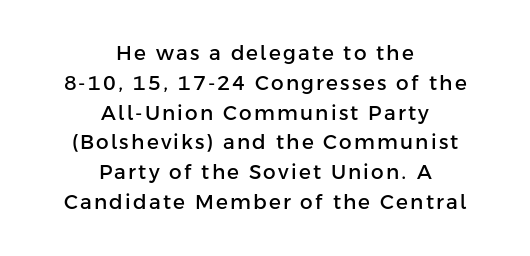
{"italic": "no", "underline": "no", "align": "center", "line_spacing": "normal", "line_spacing_ratio": 1.49, "glyph_px": 20}
